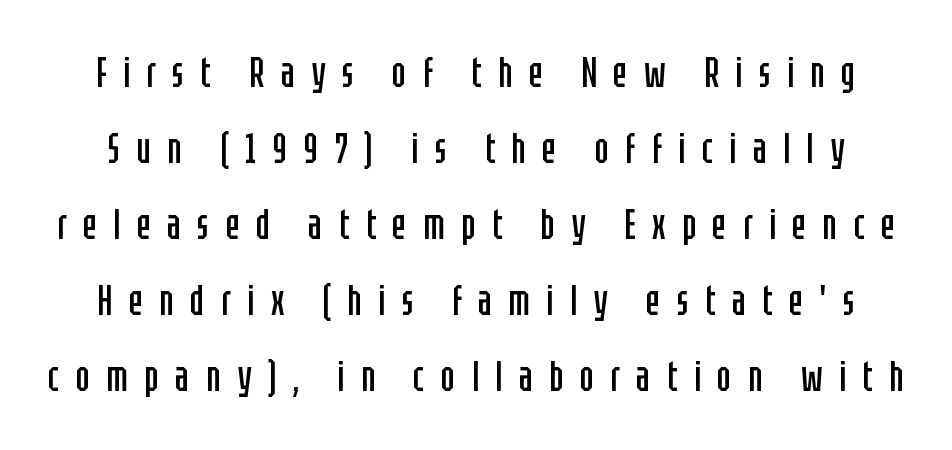
A sans-serif font was chosen for this passage. This sample has the flowing, uneven cadence of proportional lettering. Check the space under the baseline: it is left empty. Characters follow at a spacing far wider than the type designer built in.
